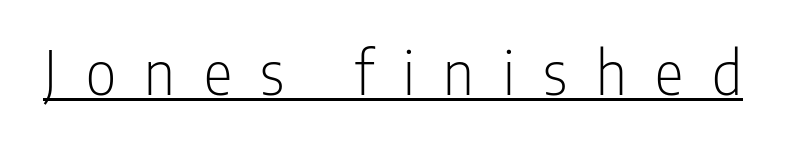
Q: Is the text bold? A: No.
Q: Is the text italic (slanted)? A: No, it is upright.
Q: Is the typeface a serif or a sans-serif typeface? A: Sans-serif.
Q: Is the text underlined? A: Yes.
Q: Is the spacing between letters normal or unusually wide? A: Unusually wide.
Q: Width (condensed, normal, or wide)? A: Condensed.
Q: Stroke contrast? A: Low.
Q: x-height? A: Medium.
Q: Monospaced? A: No.
